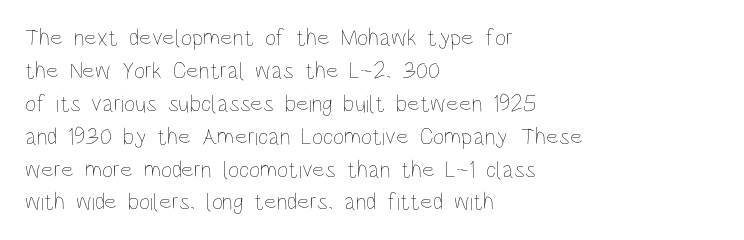
Q: Is the text bold? A: No.
Q: Is the text italic (slanted)? A: No, it is upright.
Q: Is the text underlined? A: No.
Q: How is the paragraph aligned? A: Left-aligned.
Q: Is the spacing between letters normal or unusually wide? A: Normal.
Q: Is the spacing between lines tight, normal or loose? A: Normal.
